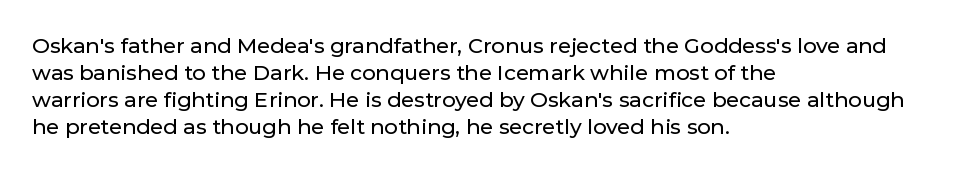
{"italic": "no", "underline": "no", "align": "left", "line_spacing": "normal", "line_spacing_ratio": 1.28, "letter_spacing": "normal", "letter_spacing_em": 0.0, "glyph_px": 21}
